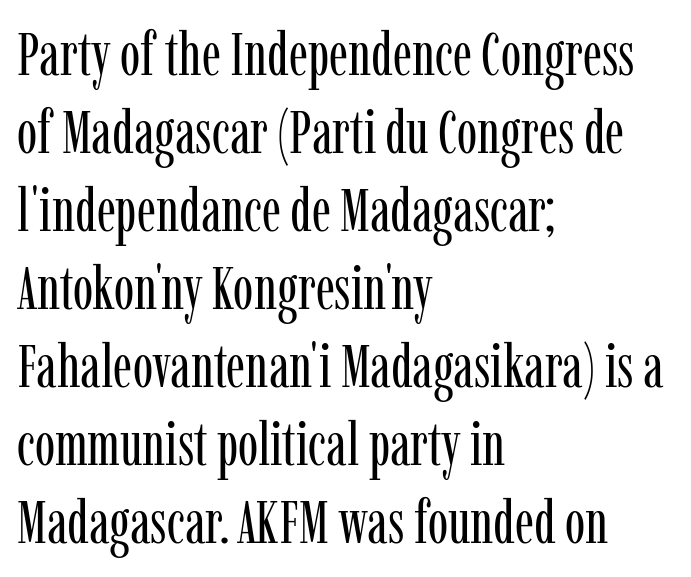
Q: Is the text bold? A: No.
Q: Is the text italic (slanted)? A: No, it is upright.
Q: Is the typeface a serif or a sans-serif typeface? A: Serif.
Q: Is the text underlined? A: No.
Q: How is the paragraph aligned? A: Left-aligned.
Q: Is the spacing between letters normal or unusually wide? A: Normal.
Q: Is the spacing between lines tight, normal or loose? A: Normal.
Q: Width (condensed, normal, or wide)? A: Condensed.
Q: Stroke contrast? A: Low.
Q: x-height? A: Medium.
Q: Monospaced? A: No.
